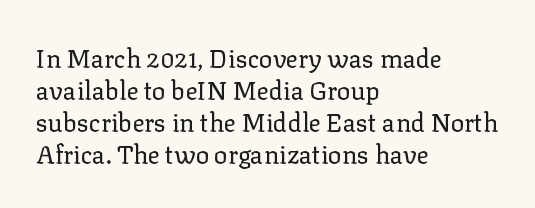
{"italic": "no", "bold": "no", "underline": "no", "align": "left", "line_spacing": "normal", "line_spacing_ratio": 1.28, "letter_spacing": "normal", "letter_spacing_em": 0.0, "glyph_px": 25}
